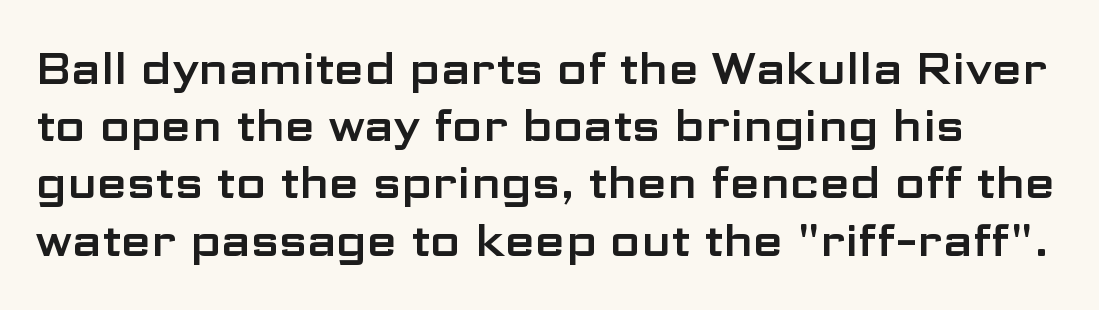
No word sits above an underline. Spacing verdict: proportional, widths tailored to each character. The lettering stays uniformly vertical, giving the passage a roman look. Type style note: lacks serifs. Spacing between characters is what you'd get straight out of the box. These lines sit exactly where default settings would place them.
